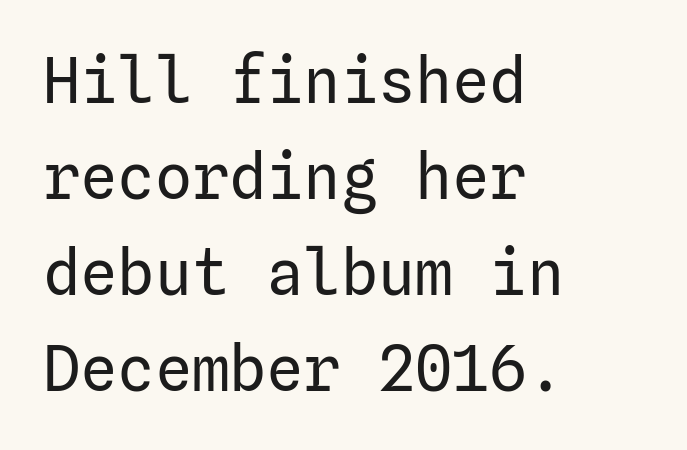
Q: Is the text bold? A: No.
Q: Is the text italic (slanted)? A: No, it is upright.
Q: Is the typeface a serif or a sans-serif typeface? A: Sans-serif.
Q: Is the text underlined? A: No.
Q: How is the paragraph aligned? A: Left-aligned.
Q: Is the spacing between letters normal or unusually wide? A: Normal.
Q: Is the spacing between lines tight, normal or loose? A: Normal.
Q: Width (condensed, normal, or wide)? A: Normal.
Q: Stroke contrast? A: Low.
Q: x-height? A: Medium.
